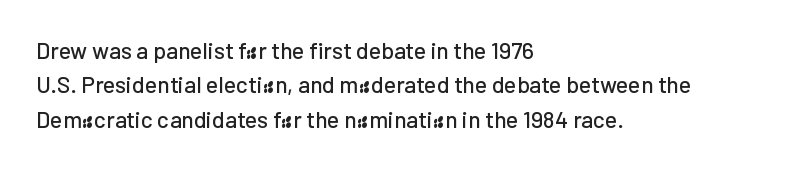
Q: Is the text italic (slanted)? A: No, it is upright.
Q: Is the text underlined? A: No.
Q: How is the paragraph aligned? A: Left-aligned.
Q: Is the spacing between letters normal or unusually wide? A: Normal.
Q: Is the spacing between lines tight, normal or loose? A: Normal.
